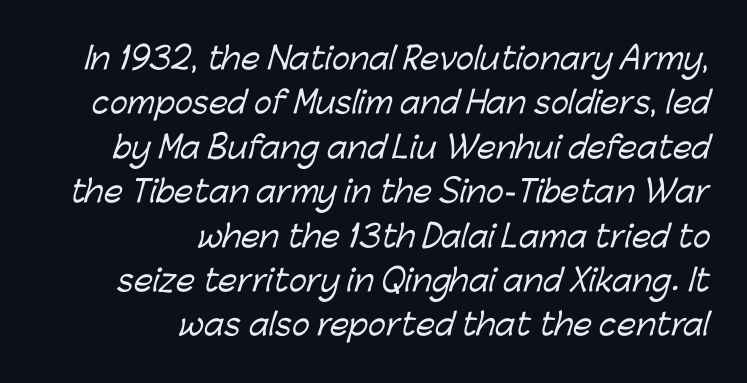
The image shows 30 px sans-serif type; set right-aligned, normal line spacing (1.48x), normal letter spacing, not underlined; low stroke contrast and a medium x-height.
